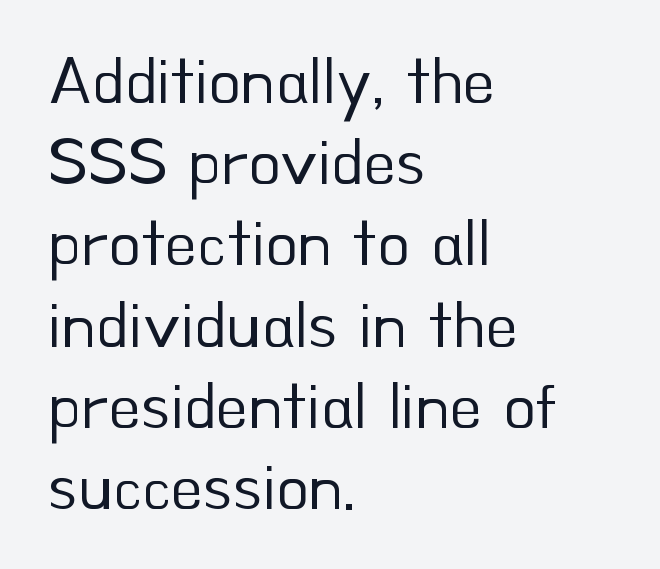
The passage shown is typed in a proportional face where columns would drift. Counters stay open thanks to moderate or lighter strokes. Rule under the text: the space is simply empty. The tracking reads as untouched default to a designer's eye. The paragraph has a hard left edge and a soft right edge. Typographically, this falls in the sans-serif category.
